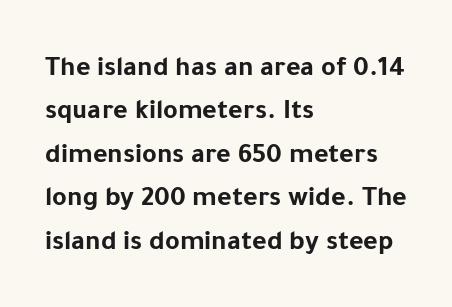
This sample uses plain, unmodified letter spacing. Pretty heavy lettering here — definitely bold. Descenders are the only things crossing below the line. I'd call this a sans setting — the letters go barefoot. Characters remain perfectly vertical along every line. Horizontally, the lines are justified to the leading edge only.
